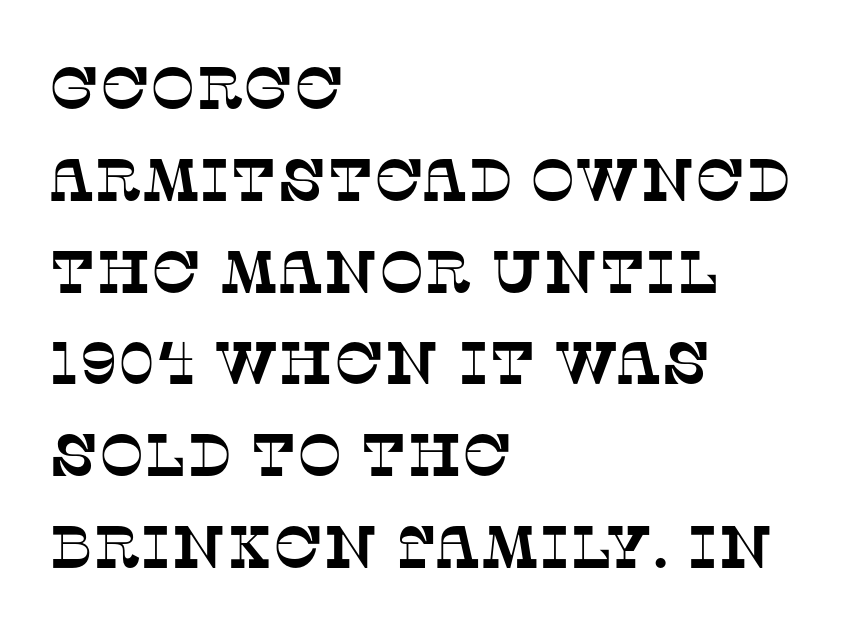
{"serif": "yes", "width": "normal", "stroke_contrast": "low", "x_height": "large", "monospaced": "no", "underline": "no", "align": "left", "line_spacing": "normal", "line_spacing_ratio": 1.53, "letter_spacing": "normal", "letter_spacing_em": 0.0, "glyph_px": 60}
